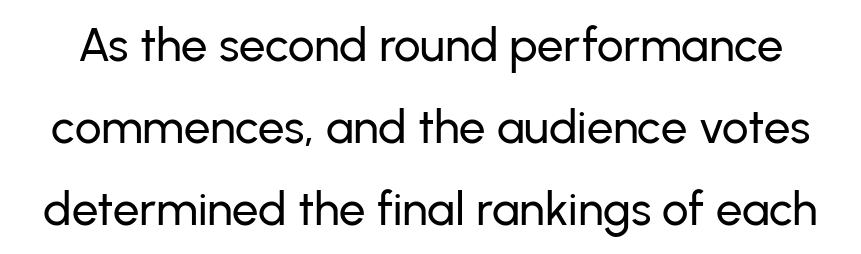
Does the lettering tilt? It doesn't — this is upright. You can tell from the bare stems that sans-serif type was used. Nobody touched the tracking dial on this one. The zone under the glyphs is completely vacant. Think of a printed novel: that variable character pitch is what you see here.
